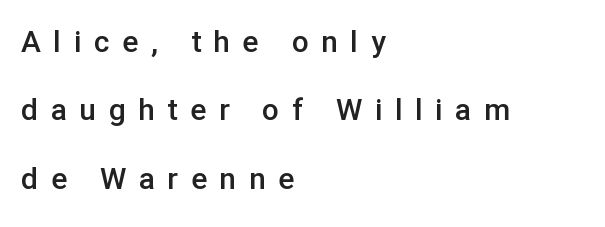
The image shows 30 px semibold sans-serif type, upright; set left-aligned, loose line spacing (2.28x), unusually wide letter spacing (+0.42 em), not underlined; low stroke contrast and a medium x-height.
